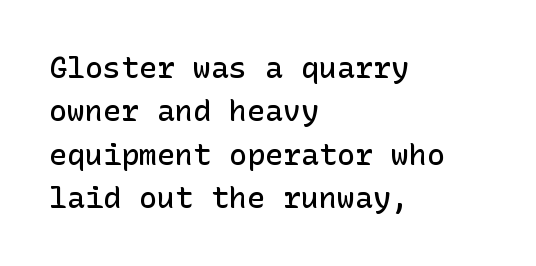
The image shows 30 px semibold sans-serif type, upright; set left-aligned, normal line spacing (1.45x), normal letter spacing, not underlined; low stroke contrast and a medium x-height.
